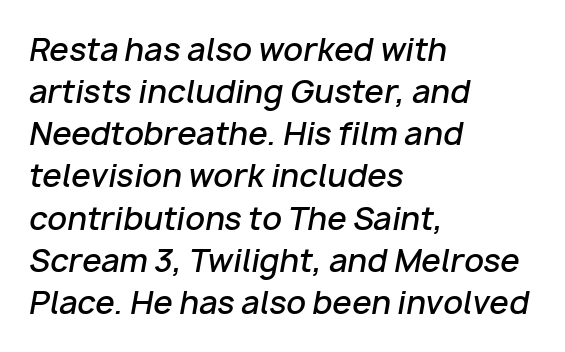
{"italic": "yes", "lean": "right", "slant_degrees": 10, "bold": "semi", "weight": "semibold", "width": "normal", "stroke_contrast": "low", "x_height": "medium", "monospaced": "no", "underline": "no", "align": "left", "line_spacing": "normal", "line_spacing_ratio": 1.36, "letter_spacing": "normal", "letter_spacing_em": 0.0, "glyph_px": 31}
